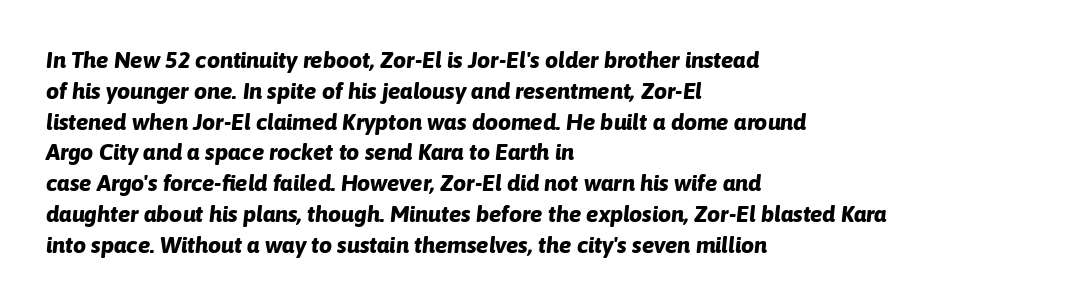
{"italic": "yes", "lean": "right", "slant_degrees": 6, "bold": "yes", "underline": "no", "align": "left", "line_spacing": "normal", "line_spacing_ratio": 1.34, "letter_spacing": "normal", "letter_spacing_em": 0.0, "glyph_px": 23}
